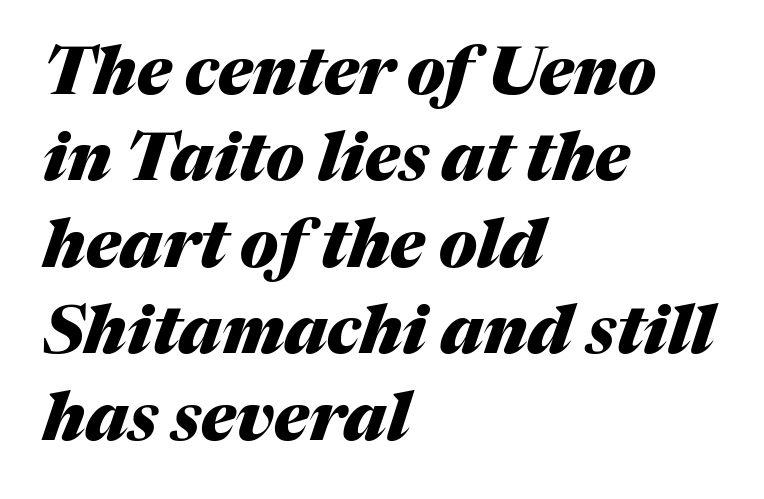
The image shows 66 px heavy type, italic (leaning right); set left-aligned, normal line spacing (1.31x), normal letter spacing, not underlined; medium stroke contrast and a medium x-height.
